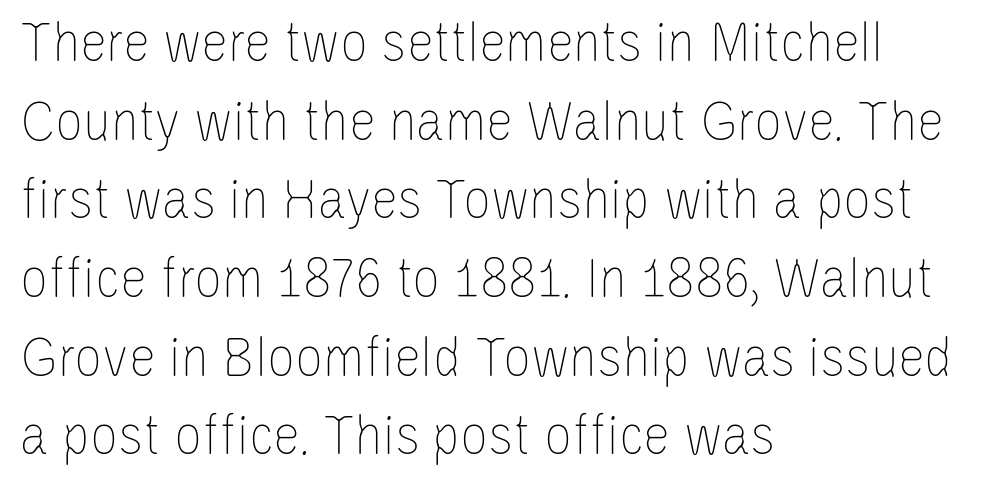
{"italic": "no", "bold": "no", "weight": "thin", "width": "condensed", "stroke_contrast": "low", "x_height": "large", "monospaced": "no", "underline": "no", "align": "left", "line_spacing": "normal", "line_spacing_ratio": 1.29, "letter_spacing": "normal", "letter_spacing_em": 0.0, "glyph_px": 61}
